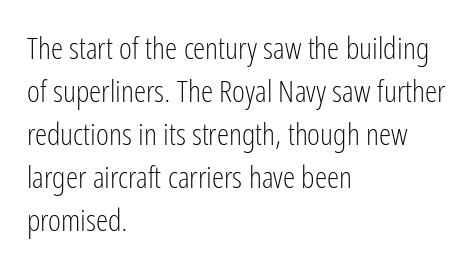
The image shows 31 px light, condensed sans-serif type, upright; set left-aligned, normal line spacing (1.39x), normal letter spacing, not underlined; low stroke contrast and a medium x-height.
